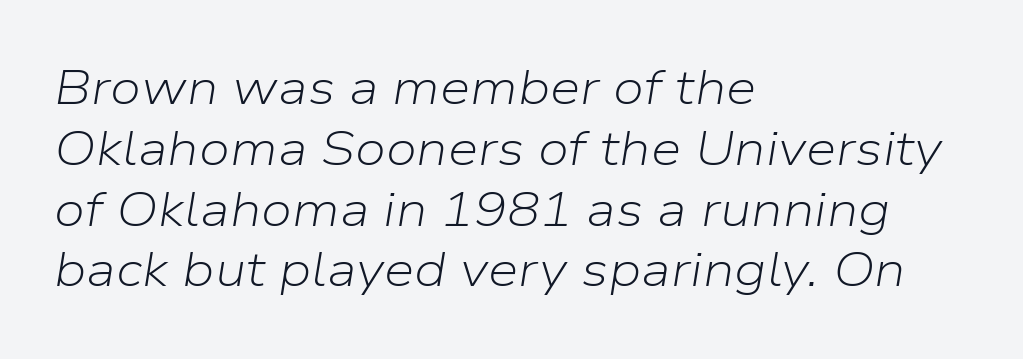
The image shows 49 px light type, italic (leaning right); set left-aligned, line spacing 1.24x, normal letter spacing, not underlined; low stroke contrast and a medium x-height.
